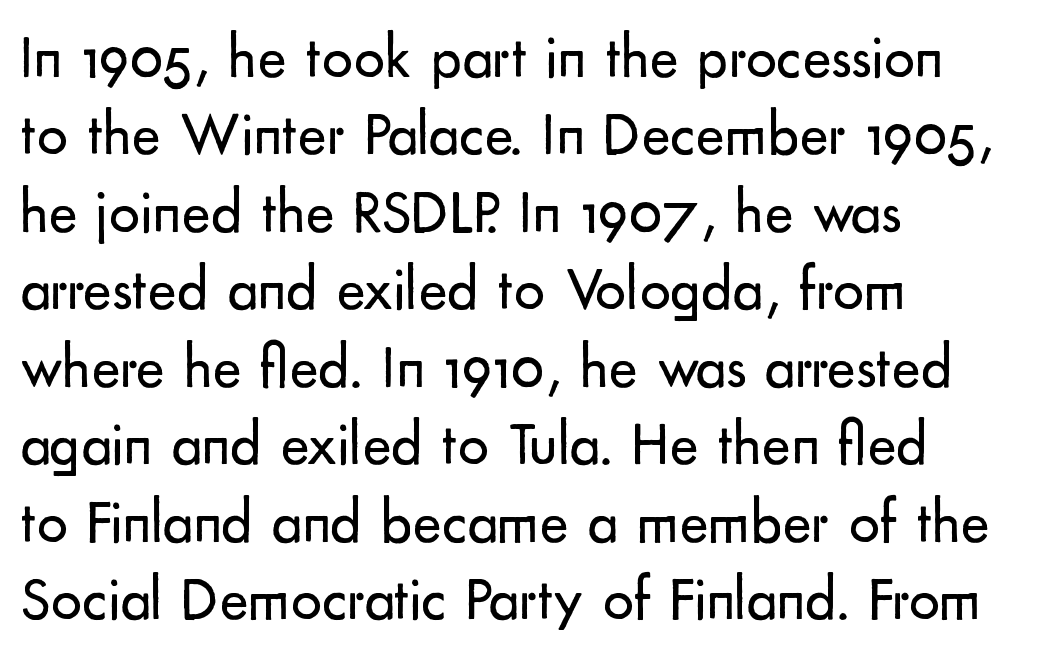
Q: Is the text bold? A: No.
Q: Is the text italic (slanted)? A: No, it is upright.
Q: Is the typeface a serif or a sans-serif typeface? A: Sans-serif.
Q: Is the text underlined? A: No.
Q: How is the paragraph aligned? A: Left-aligned.
Q: Is the spacing between letters normal or unusually wide? A: Normal.
Q: Is the spacing between lines tight, normal or loose? A: Normal.
Q: Width (condensed, normal, or wide)? A: Normal.
Q: Stroke contrast? A: Low.
Q: x-height? A: Small.
Q: Monospaced? A: No.
